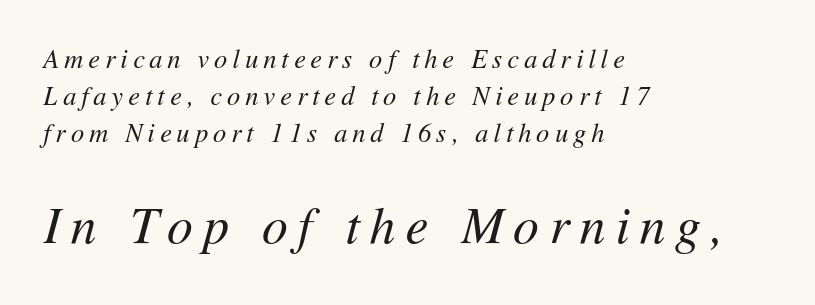
Q: Is the text bold? A: No.
Q: Is the text italic (slanted)? A: Yes, it leans right by about 11 degrees.
Q: Is the text underlined? A: No.
Q: How is the paragraph aligned? A: Left-aligned.
Q: Is the spacing between letters normal or unusually wide? A: Unusually wide.
Q: Is the spacing between lines tight, normal or loose? A: Normal.
Q: Which block of text is set in a larger size, the first (top) or the second (bottom)? A: The second (bottom) one.
Q: Width (condensed, normal, or wide)? A: Normal.
Q: Stroke contrast? A: Medium.
Q: x-height? A: Medium.
Q: Monospaced? A: No.
